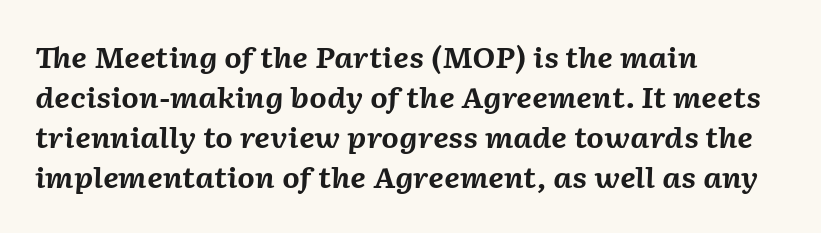
These lines sit exactly where default settings would place them. Proportional: the letters do not fall into vertical columns. An italicized treatment has been applied to the whole sample. Decoration check: the copy has no underline. In terms of weight, the rendering is a true, heavy bold.
